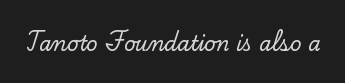
{"underline": "no", "letter_spacing": "normal", "letter_spacing_em": 0.0, "glyph_px": 20}
